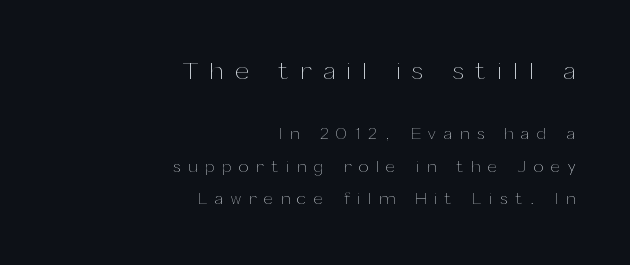
{"italic": "no", "bold": "no", "underline": "no", "align": "right", "line_spacing": "loose", "line_spacing_ratio": 1.92, "letter_spacing": "wide", "letter_spacing_em": 0.46, "larger_block": "first", "size_ratio": 1.47, "glyph_px": 25}
